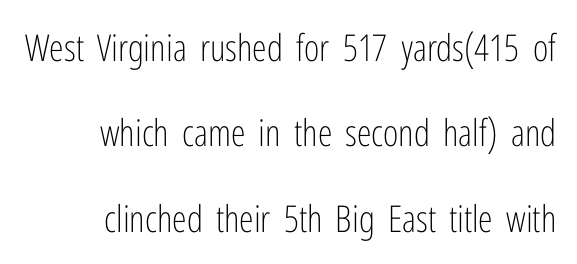
The image shows 37 px light, condensed sans-serif type, upright; set loose line spacing (2.31x), normal letter spacing, not underlined; low stroke contrast and a medium x-height.
